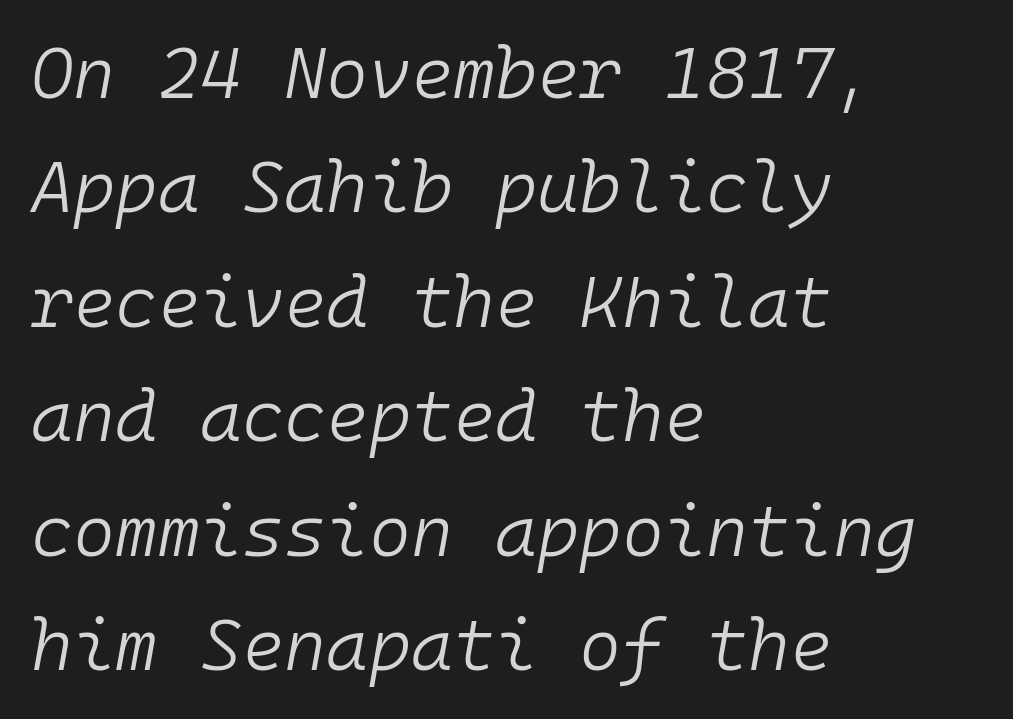
The image shows 72 px light type, italic (leaning right), monospaced; set left-aligned, normal line spacing (1.59x), normal letter spacing, not underlined; low stroke contrast and a medium x-height.
